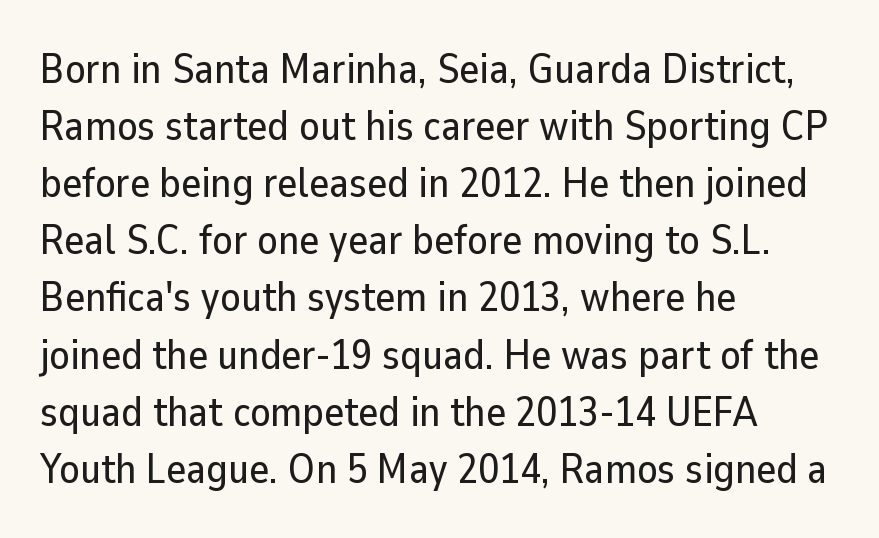
Compared with typical paragraphs, the rows here are spaced about the same. The letters carry no serifs — their stems end cleanly without finishing strokes. Spacing verdict: proportional, widths tailored to each character. The letters stand straight up with perfectly vertical stems. Letter spacing: default. The area under the type is left untouched.
